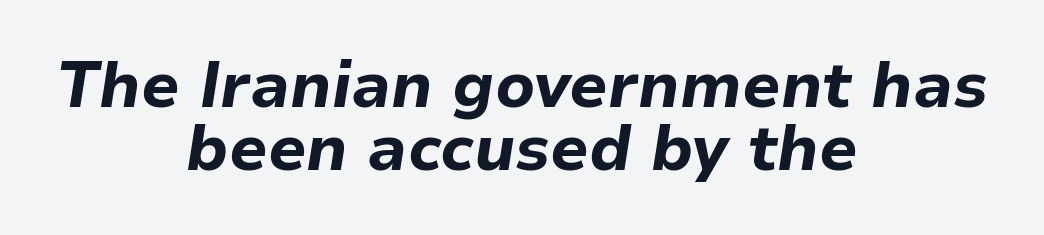
Q: Is the text bold? A: Yes.
Q: Is the text italic (slanted)? A: Yes, it leans right by about 9 degrees.
Q: Is the text underlined? A: No.
Q: How is the paragraph aligned? A: Centered.
Q: Is the spacing between letters normal or unusually wide? A: Normal.
Q: Is the spacing between lines tight, normal or loose? A: Tight.
Q: Width (condensed, normal, or wide)? A: Normal.
Q: Stroke contrast? A: Low.
Q: x-height? A: Medium.
Q: Monospaced? A: No.
